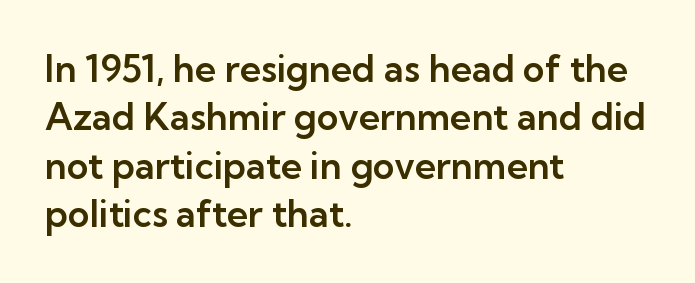
These lines keep a tight, regular rhythm from letter to letter. Classification — sans serif. The string is rendered with underlining switched off. These lines are rendered in a variable-pitch font.
